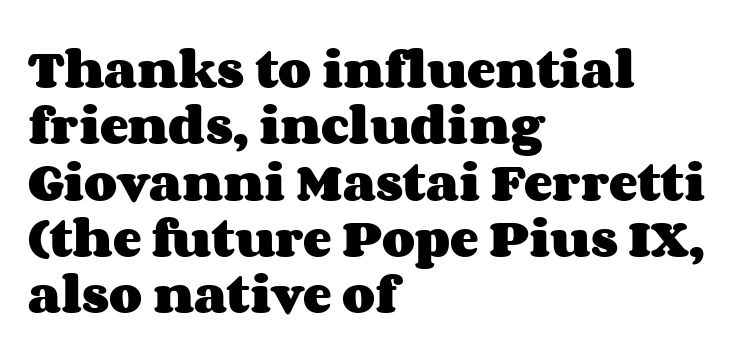
{"italic": "no", "bold": "yes", "weight": "heavy", "width": "wide", "stroke_contrast": "medium", "x_height": "large", "monospaced": "no", "underline": "no", "align": "left", "line_spacing": "normal", "line_spacing_ratio": 1.31, "letter_spacing": "normal", "letter_spacing_em": 0.0, "glyph_px": 43}
